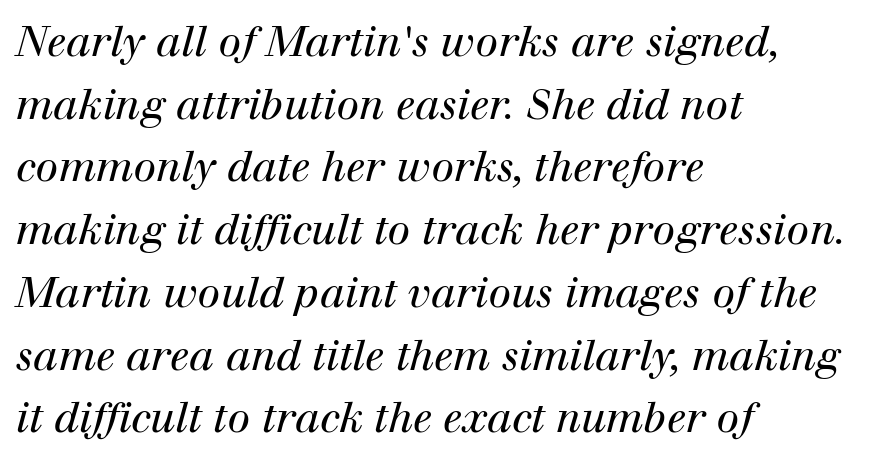
{"serif": "yes", "italic": "yes", "lean": "right", "slant_degrees": 12, "bold": "no", "weight": "regular", "width": "normal", "stroke_contrast": "high", "x_height": "medium", "monospaced": "no", "underline": "no", "align": "left", "line_spacing": "normal", "line_spacing_ratio": 1.53, "letter_spacing": "normal", "letter_spacing_em": 0.0, "glyph_px": 41}
